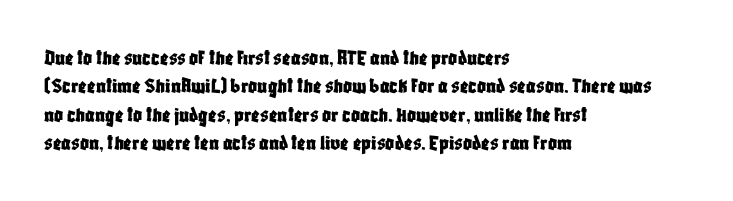
{"italic": "no", "underline": "no", "align": "left", "line_spacing": "normal", "line_spacing_ratio": 1.29, "letter_spacing": "normal", "letter_spacing_em": 0.0, "glyph_px": 22}
